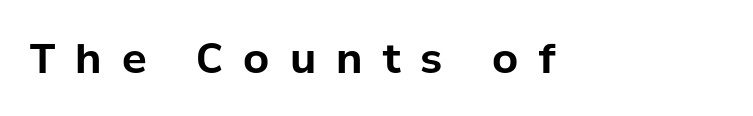
Q: Is the text bold? A: Yes.
Q: Is the text italic (slanted)? A: No, it is upright.
Q: Is the typeface a serif or a sans-serif typeface? A: Sans-serif.
Q: Is the text underlined? A: No.
Q: Is the spacing between letters normal or unusually wide? A: Unusually wide.
Q: Width (condensed, normal, or wide)? A: Normal.
Q: Stroke contrast? A: Low.
Q: x-height? A: Medium.
Q: Monospaced? A: No.
